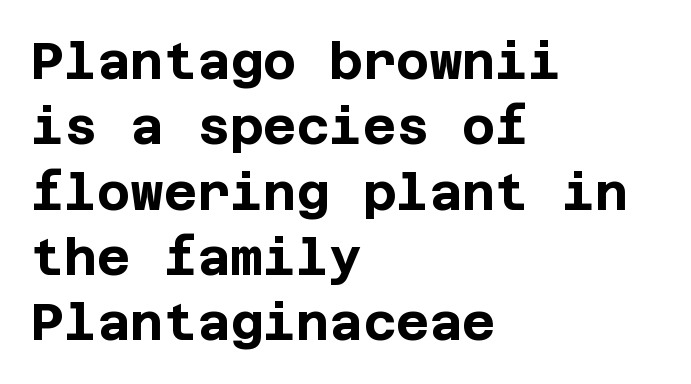
No word sits above an underline. This sample is left-justified, so line endings fall wherever the words run out. The type family on display is of the sans-serif kind. Every character sits straight up, as roman type does. Words appear dense and cohesive because spacing is normal. The characters look thick and weighty, a clear bold.
